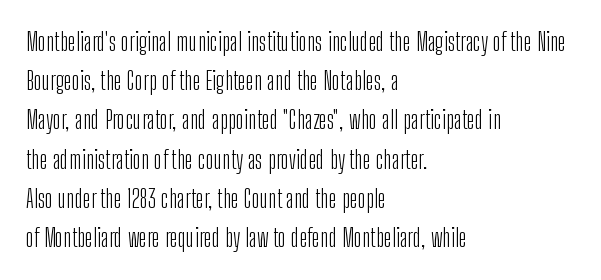
Is this a heavy cut? Hardly; it is regular or lighter. In CSS terms this would be text-align: left. Words appear dense and cohesive because spacing is normal. The gap between lines stays unmarked. Reading down the column, the eye jumps a familiar distance to each next line. This is roman type, the default non-slanted kind.
